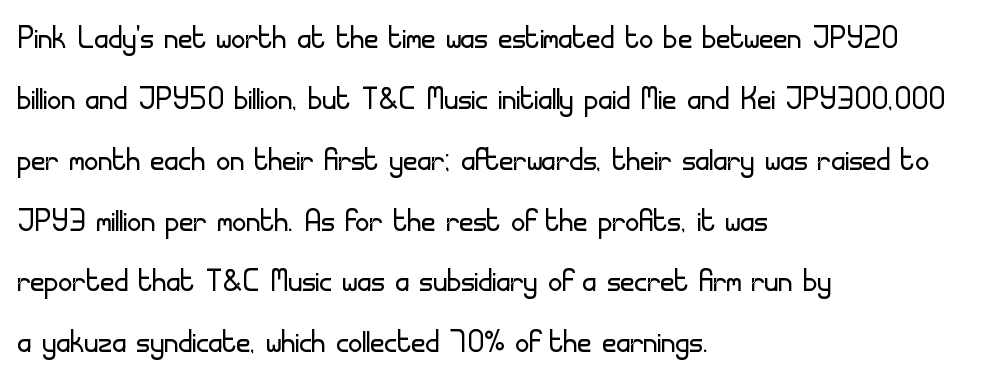
{"serif": "no", "italic": "no", "bold": "no", "weight": "light", "width": "normal", "stroke_contrast": "low", "x_height": "small", "monospaced": "no", "underline": "no", "align": "left", "line_spacing": "normal", "line_spacing_ratio": 1.56, "letter_spacing": "normal", "letter_spacing_em": 0.0, "glyph_px": 39}
